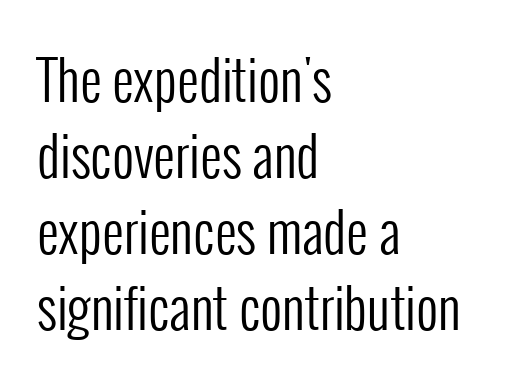
Reading down the block, your eye returns to a fixed left position each line. Between one letter and the next there's only the usual sliver of space. Counters stay open thanks to moderate or lighter strokes. What kind of face is this? One without serifs — a sans. Each letter keeps its own natural width here, so spacing adapts to shape. Italic: no, the glyphs are upright roman.
